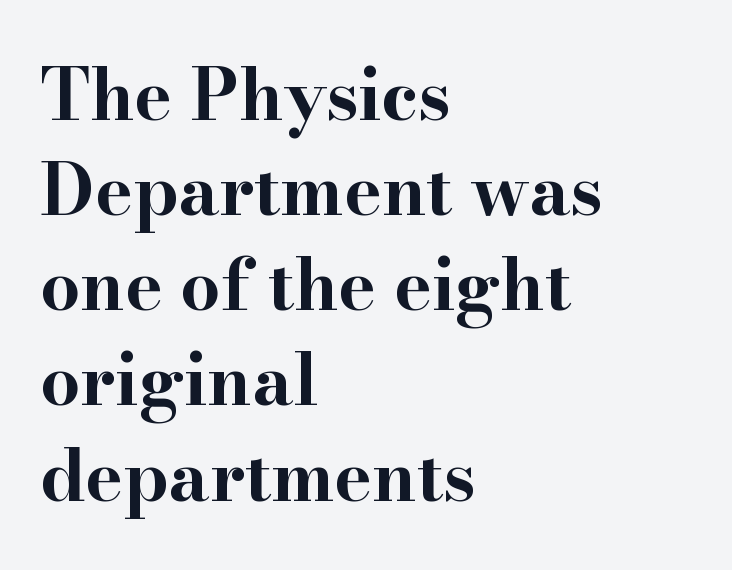
{"serif": "yes", "italic": "no", "bold": "yes", "weight": "bold", "width": "wide", "stroke_contrast": "high", "x_height": "small", "monospaced": "no", "underline": "no", "align": "left", "line_spacing": "normal", "line_spacing_ratio": 1.34, "letter_spacing": "normal", "letter_spacing_em": 0.0, "glyph_px": 71}
